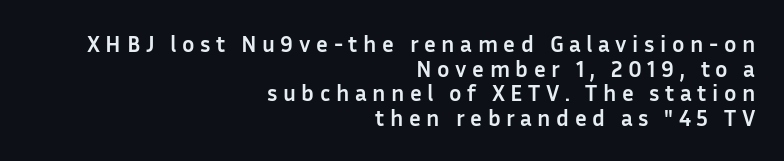
Q: Is the text bold? A: Yes.
Q: Is the text italic (slanted)? A: No, it is upright.
Q: Is the text underlined? A: No.
Q: How is the paragraph aligned? A: Right-aligned.
Q: Is the spacing between letters normal or unusually wide? A: Unusually wide.
Q: Is the spacing between lines tight, normal or loose? A: Tight.
